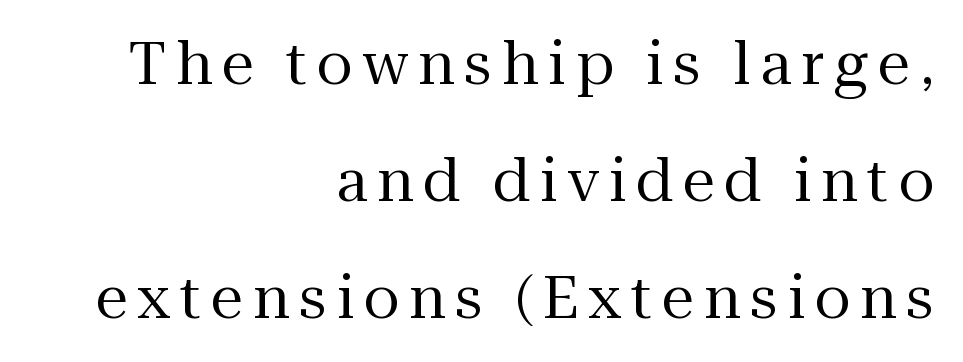
Q: Is the text bold? A: No.
Q: Is the text italic (slanted)? A: No, it is upright.
Q: Is the typeface a serif or a sans-serif typeface? A: Serif.
Q: Is the text underlined? A: No.
Q: How is the paragraph aligned? A: Right-aligned.
Q: Is the spacing between lines tight, normal or loose? A: Loose.
Q: Width (condensed, normal, or wide)? A: Normal.
Q: Stroke contrast? A: Medium.
Q: x-height? A: Medium.
Q: Monospaced? A: No.
